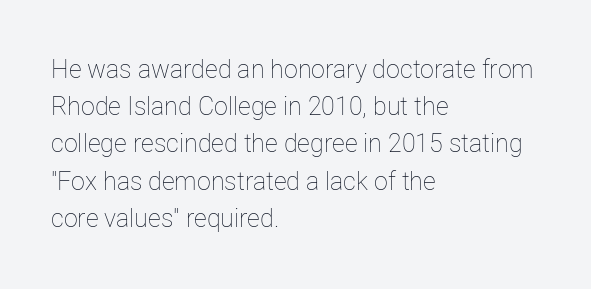
{"italic": "no", "bold": "no", "underline": "no", "align": "left", "line_spacing": "normal", "line_spacing_ratio": 1.49, "letter_spacing": "normal", "letter_spacing_em": 0.0, "glyph_px": 25}
